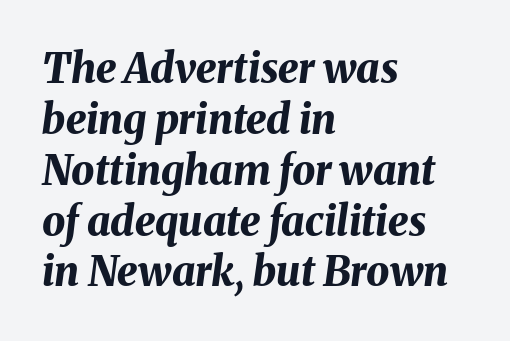
Q: Is the text bold? A: Yes.
Q: Is the text italic (slanted)? A: Yes, it leans right by about 8 degrees.
Q: Is the text underlined? A: No.
Q: How is the paragraph aligned? A: Left-aligned.
Q: Is the spacing between letters normal or unusually wide? A: Normal.
Q: Width (condensed, normal, or wide)? A: Normal.
Q: Stroke contrast? A: Medium.
Q: x-height? A: Medium.
Q: Monospaced? A: No.
